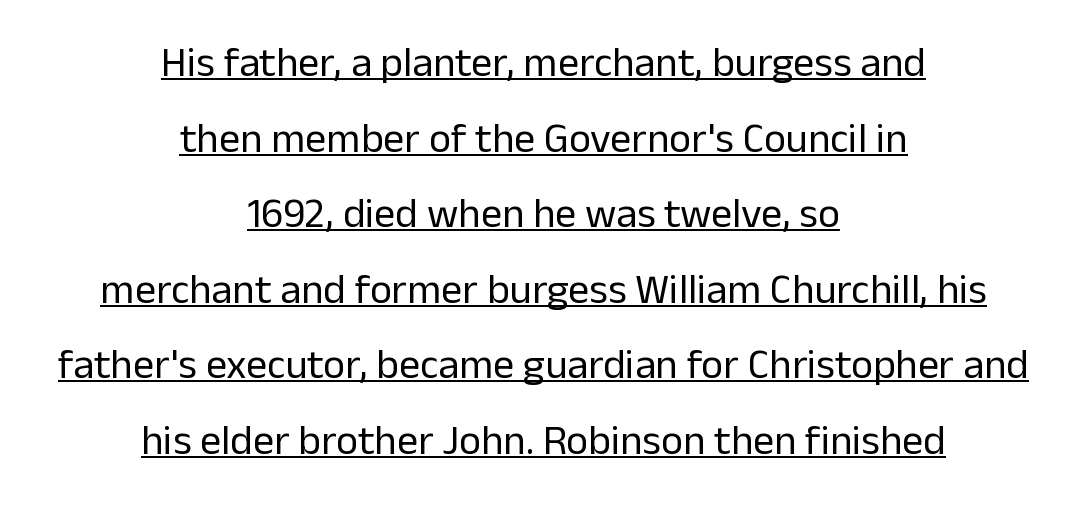
The image shows 42 px regular-weight sans-serif type, upright; set centered, line spacing 1.8x, normal letter spacing, underlined; low stroke contrast and a medium x-height.
